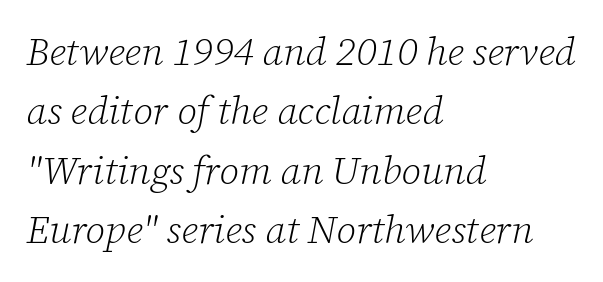
{"serif": "yes", "italic": "yes", "lean": "right", "slant_degrees": 12, "bold": "no", "weight": "light", "width": "normal", "stroke_contrast": "low", "x_height": "medium", "monospaced": "no", "underline": "no", "align": "left", "line_spacing": "normal", "line_spacing_ratio": 1.52, "letter_spacing": "normal", "letter_spacing_em": 0.0, "glyph_px": 39}
